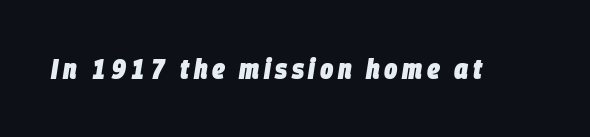
{"italic": "yes", "lean": "right", "slant_degrees": 9, "bold": "yes", "weight": "heavy", "width": "condensed", "stroke_contrast": "low", "x_height": "large", "monospaced": "no", "underline": "no", "glyph_px": 28}
